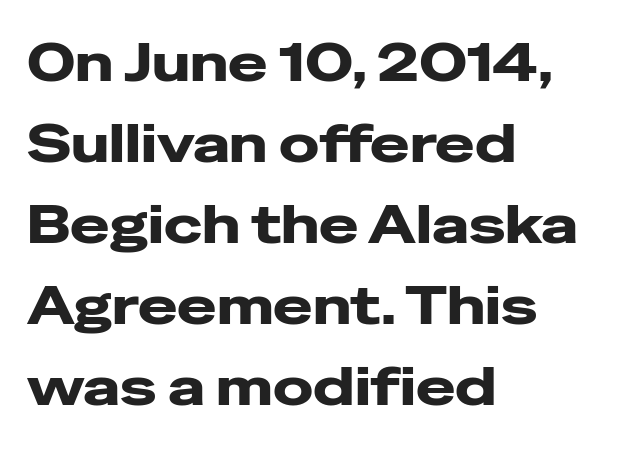
Q: Is the text italic (slanted)? A: No, it is upright.
Q: Is the typeface a serif or a sans-serif typeface? A: Sans-serif.
Q: Is the text underlined? A: No.
Q: How is the paragraph aligned? A: Left-aligned.
Q: Is the spacing between letters normal or unusually wide? A: Normal.
Q: Is the spacing between lines tight, normal or loose? A: Normal.
Q: Width (condensed, normal, or wide)? A: Wide.
Q: Stroke contrast? A: Low.
Q: x-height? A: Medium.
Q: Monospaced? A: No.
